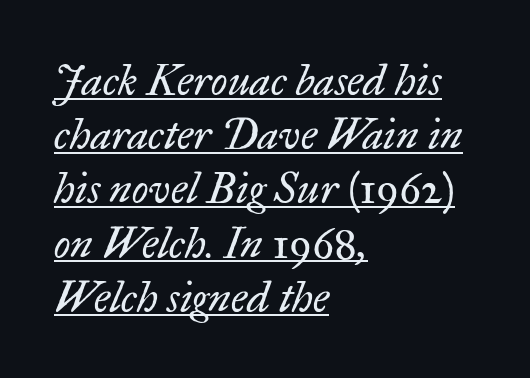
The image shows 43 px regular-weight serif type, italic (leaning right); set left-aligned, normal line spacing (1.26x), normal letter spacing, underlined; low stroke contrast and a small x-height.
